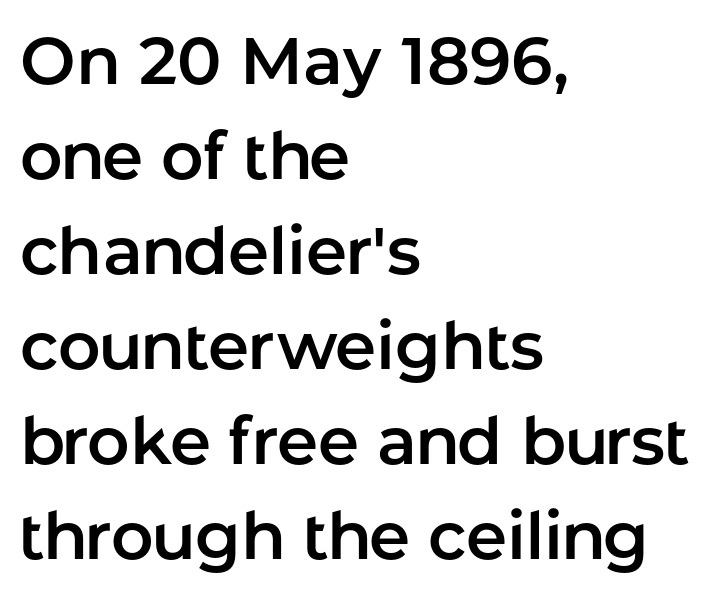
Descender tails drop into unmarked territory. In terms of letterspacing, this is plain default setting. In terms of leading, this rendering sits right in the middle. Posture: upright roman. The font family rendered here belongs to the sans-serif group. The lines in this sample share a left origin and differ only in where they stop.
